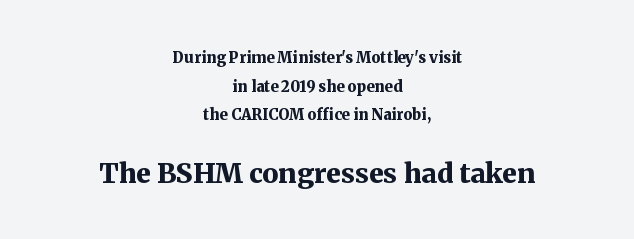
{"italic": "no", "bold": "yes", "underline": "no", "align": "center", "line_spacing": "loose", "line_spacing_ratio": 1.91, "letter_spacing": "normal", "letter_spacing_em": 0.0, "larger_block": "second", "size_ratio": 1.8, "glyph_px": 27}
